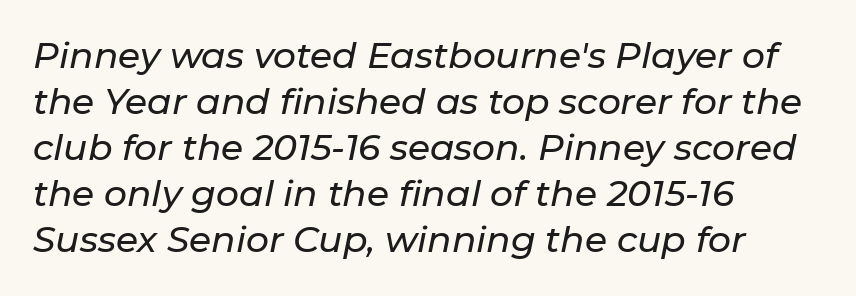
The letters advance in unequal steps, a hallmark of proportional type. Each line starts at the same left margin while the right side varies. Clear beneath every line of the passage. Quick note: italic. What stands out about the letter spacing? Nothing — it is the standard amount. Evenly set lines give the paragraph a standard silhouette.
